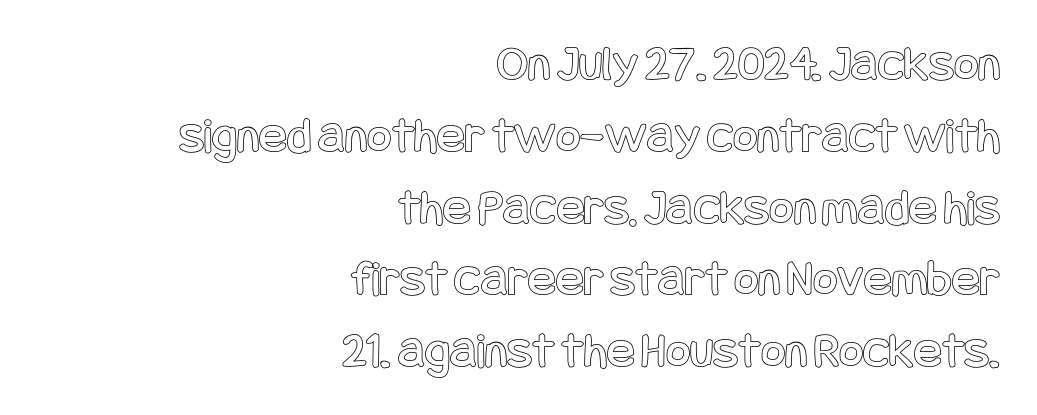
Lines of text with bare space underneath. In terms of posture, this sample is upright. These lines stack with their right ends in a neat column. Honestly, the letter spacing is just normal — you wouldn't notice it. The space between consecutive lines is moderate.
